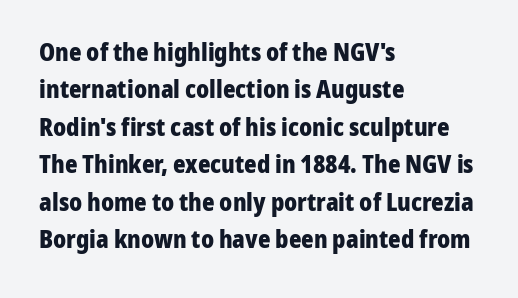
The image shows 24 px bold type, upright; set left-aligned, normal line spacing (1.56x), normal letter spacing, not underlined.
